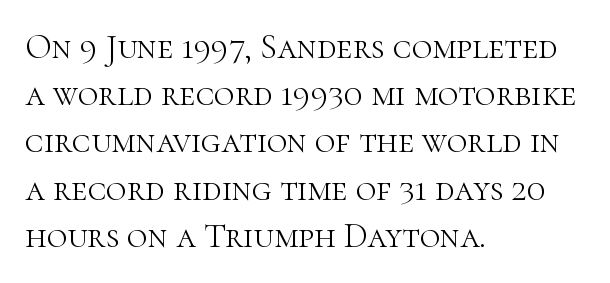
A typesetter would call this leading conventional body-copy spacing. This is the regular roman posture of the typeface. Words float on clear page, feet unadorned. These lines keep a tight, regular rhythm from letter to letter. Ink coverage per letter is moderate at most. Classification — serif.
